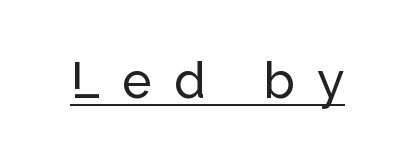
{"serif": "no", "italic": "no", "width": "normal", "stroke_contrast": "low", "x_height": "medium", "monospaced": "no", "underline": "yes", "letter_spacing": "wide", "letter_spacing_em": 0.45, "glyph_px": 50}
